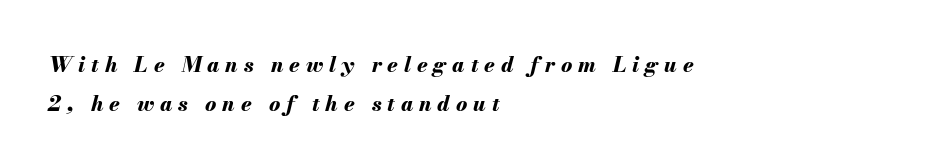
The image shows 21 px bold type, italic (leaning right); set left-aligned, line spacing 1.84x, unusually wide letter spacing (+0.28 em), not underlined.
